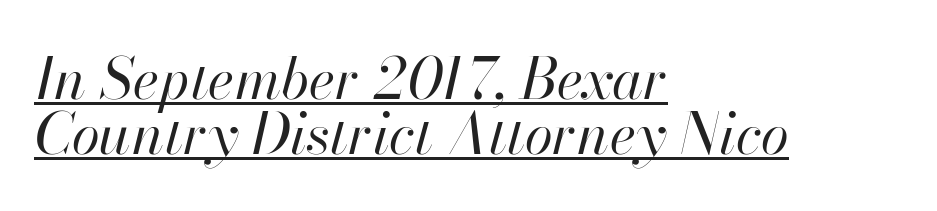
Q: Is the text bold? A: No.
Q: Is the text italic (slanted)? A: Yes, it leans right by about 13 degrees.
Q: Is the text underlined? A: Yes.
Q: How is the paragraph aligned? A: Left-aligned.
Q: Is the spacing between letters normal or unusually wide? A: Normal.
Q: Is the spacing between lines tight, normal or loose? A: Tight.
Q: Width (condensed, normal, or wide)? A: Normal.
Q: Stroke contrast? A: High.
Q: x-height? A: Small.
Q: Monospaced? A: No.
